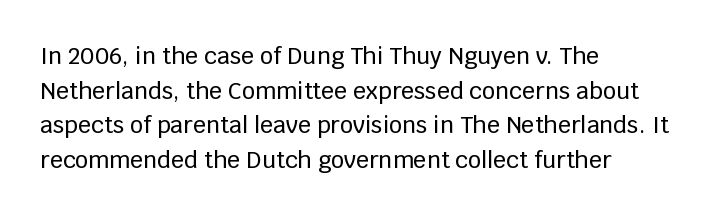
{"italic": "no", "underline": "no", "align": "left", "line_spacing": "normal", "line_spacing_ratio": 1.51, "letter_spacing": "normal", "letter_spacing_em": 0.0, "glyph_px": 23}
